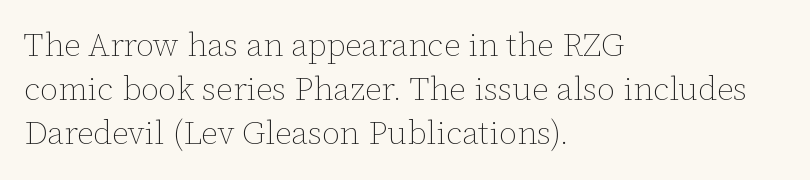
The image shows 33 px thin type, upright; set left-aligned, normal line spacing (1.34x), normal letter spacing, not underlined; low stroke contrast and a medium x-height.
